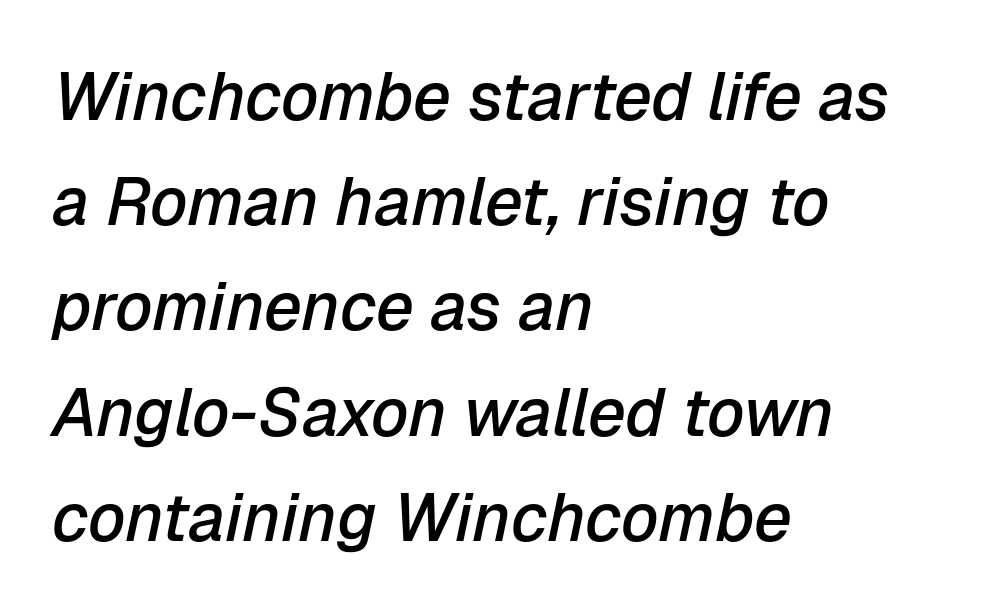
Successive baselines arrive at the customary interval. An italicized treatment has been applied to the whole sample. The words here are not underlined. Is this a fixed-width face? No — the glyphs have proportional, varying widths. A classic flush-left, rag-right setting is used for this passage. Does the weight exceed regular? Yes, but only to semibold.
